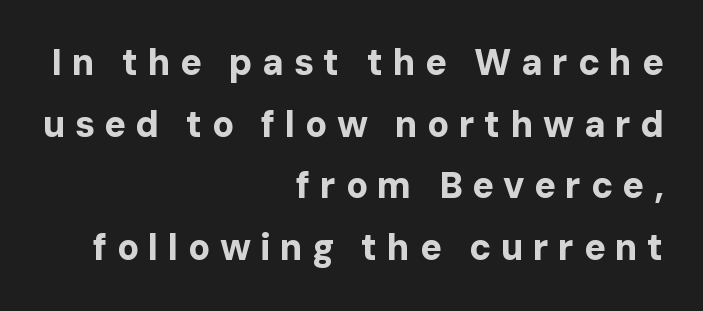
Q: Is the text bold? A: Yes.
Q: Is the text italic (slanted)? A: No, it is upright.
Q: Is the typeface a serif or a sans-serif typeface? A: Sans-serif.
Q: Is the text underlined? A: No.
Q: How is the paragraph aligned? A: Right-aligned.
Q: Is the spacing between letters normal or unusually wide? A: Unusually wide.
Q: Width (condensed, normal, or wide)? A: Normal.
Q: Stroke contrast? A: Low.
Q: x-height? A: Medium.
Q: Monospaced? A: No.
